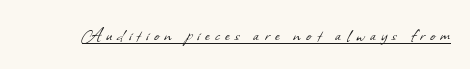
{"bold": "no", "underline": "yes", "letter_spacing": "wide", "letter_spacing_em": 0.24, "glyph_px": 22}
